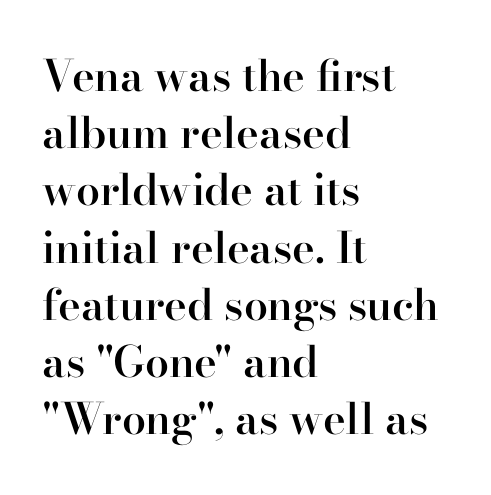
The image shows 43 px semibold serif type, upright; set left-aligned, normal line spacing (1.33x), normal letter spacing, not underlined; high stroke contrast and a small x-height.
